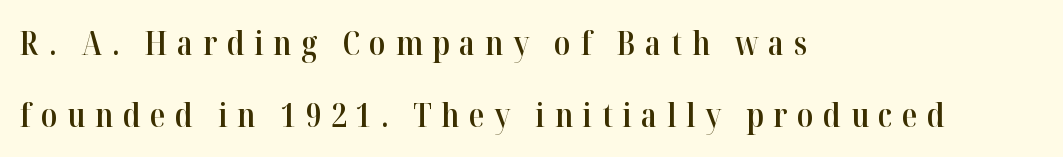
The image shows 32 px semibold serif type, upright; set left-aligned, loose line spacing (2.24x), unusually wide letter spacing (+0.3 em), not underlined; high stroke contrast and a medium x-height.
